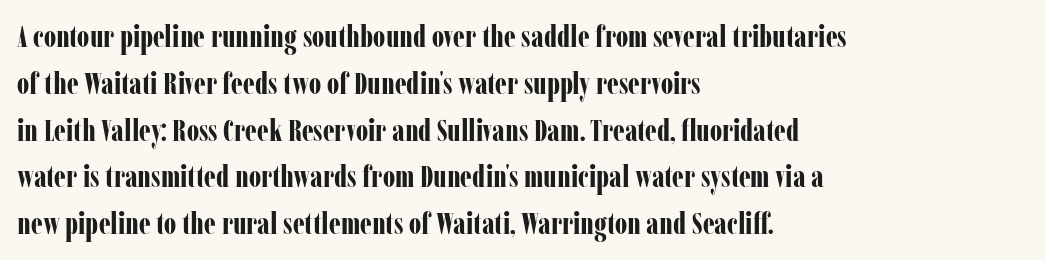
{"serif": "yes", "italic": "no", "bold": "yes", "weight": "bold", "width": "condensed", "stroke_contrast": "low", "x_height": "medium", "monospaced": "no", "underline": "no", "align": "left", "line_spacing": "normal", "line_spacing_ratio": 1.51, "letter_spacing": "normal", "letter_spacing_em": 0.0, "glyph_px": 31}
